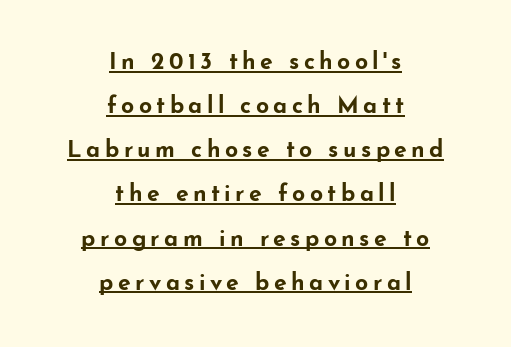
The image shows 23 px bold type, upright; set centered, loose line spacing (1.92x), underlined.
